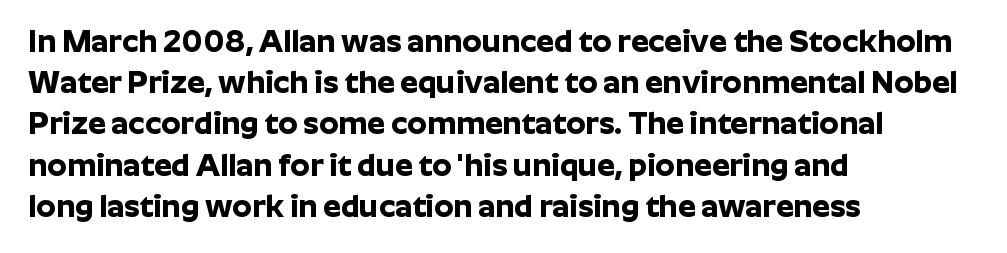
{"serif": "no", "italic": "no", "bold": "yes", "weight": "bold", "width": "normal", "stroke_contrast": "low", "x_height": "medium", "monospaced": "no", "underline": "no", "align": "left", "line_spacing": "normal", "line_spacing_ratio": 1.33, "letter_spacing": "normal", "letter_spacing_em": 0.0, "glyph_px": 31}
